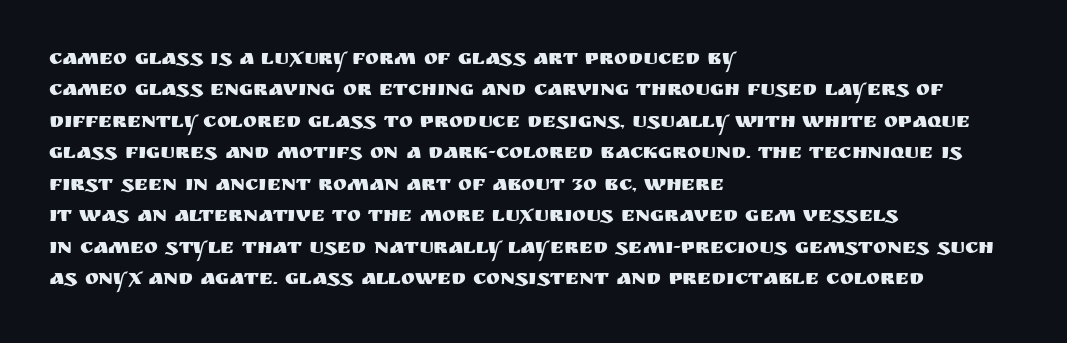
The image shows 21 px text type, upright; set left-aligned, normal line spacing (1.5x), normal letter spacing, not underlined.
